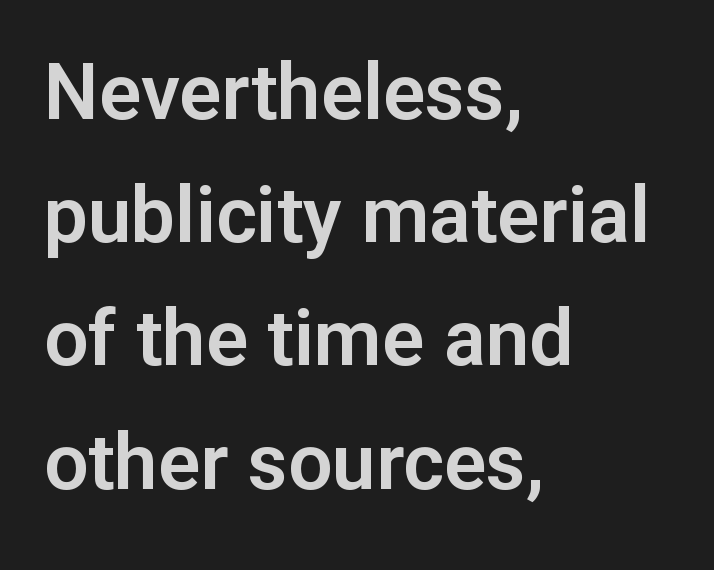
{"serif": "no", "italic": "no", "width": "normal", "stroke_contrast": "low", "x_height": "medium", "monospaced": "no", "underline": "no", "align": "left", "line_spacing": "normal", "line_spacing_ratio": 1.58, "letter_spacing": "normal", "letter_spacing_em": 0.0, "glyph_px": 78}
